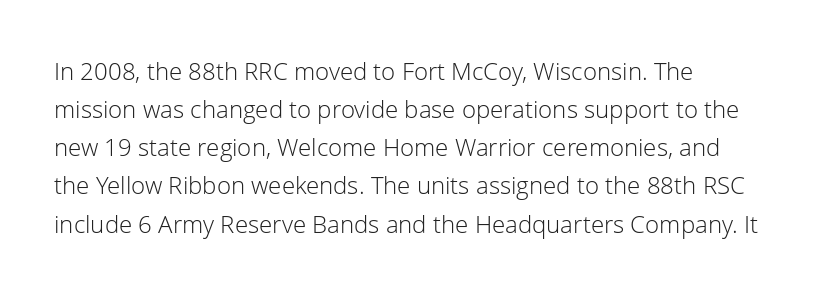
Q: Is the text bold? A: No.
Q: Is the text italic (slanted)? A: No, it is upright.
Q: Is the text underlined? A: No.
Q: Is the spacing between letters normal or unusually wide? A: Normal.
Q: Is the spacing between lines tight, normal or loose? A: Normal.
